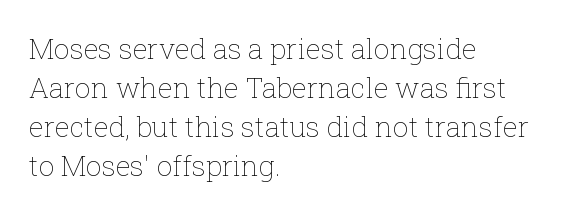
In terms of leading, this rendering sits right in the middle. One-word summary of the alignment: left. Compared with a typical body face, this is equally light or lighter still. A typesetter would call this proportional, since set widths differ per character. When letters stand straight like this, we call the style roman or upright.
